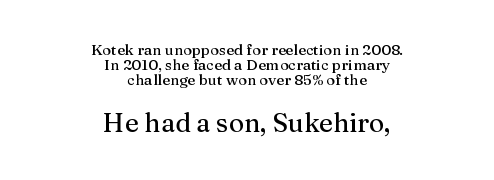
Q: Is the text italic (slanted)? A: No, it is upright.
Q: Is the text underlined? A: No.
Q: How is the paragraph aligned? A: Centered.
Q: Is the spacing between letters normal or unusually wide? A: Normal.
Q: Is the spacing between lines tight, normal or loose? A: Tight.
Q: Which block of text is set in a larger size, the first (top) or the second (bottom)? A: The second (bottom) one.
